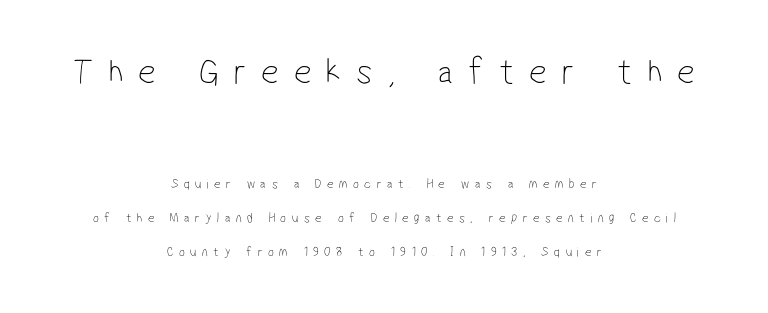
{"serif": "no", "bold": "no", "weight": "thin", "width": "condensed", "stroke_contrast": "low", "x_height": "medium", "monospaced": "no", "underline": "no", "align": "center", "line_spacing": "loose", "line_spacing_ratio": 2.44, "letter_spacing": "wide", "letter_spacing_em": 0.39, "larger_block": "first", "size_ratio": 2.71, "glyph_px": 38}
